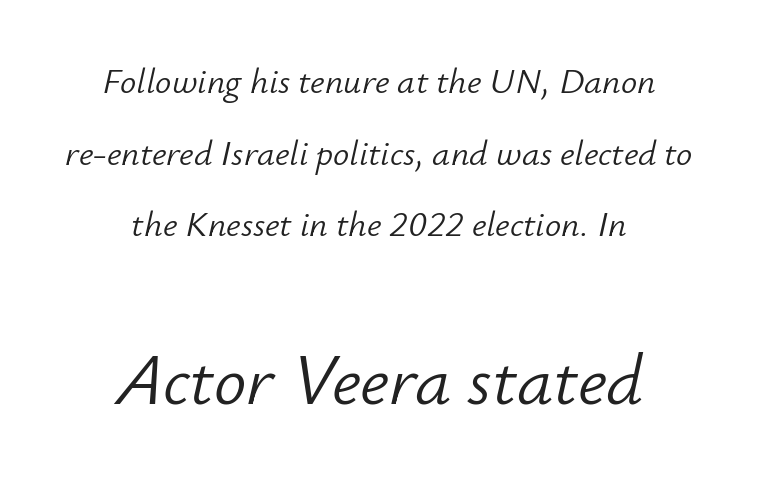
The image shows 72 px light type, italic (leaning right); set centered, loose line spacing (1.99x), normal letter spacing, not underlined; the second (bottom) block is 2.0x larger; low stroke contrast and a small x-height.
